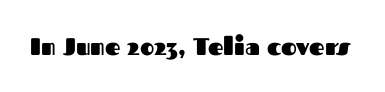
The image shows 24 px bold type, upright; set normal letter spacing, not underlined.
